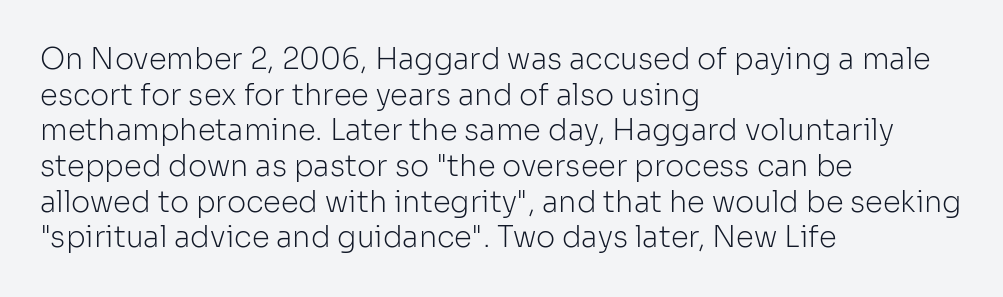
{"serif": "no", "italic": "no", "bold": "no", "weight": "light", "width": "normal", "stroke_contrast": "low", "x_height": "medium", "monospaced": "no", "underline": "no", "align": "left", "line_spacing_ratio": 1.23, "letter_spacing": "normal", "letter_spacing_em": 0.0, "glyph_px": 29}
